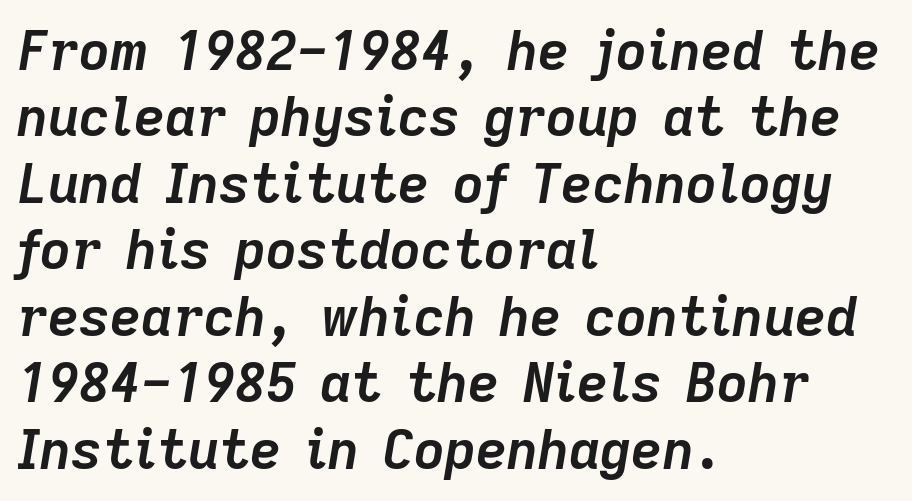
{"italic": "yes", "lean": "right", "slant_degrees": 9, "bold": "yes", "weight": "semibold", "width": "normal", "stroke_contrast": "low", "x_height": "medium", "monospaced": "no", "underline": "no", "align": "left", "line_spacing_ratio": 1.23, "letter_spacing": "normal", "letter_spacing_em": 0.0, "glyph_px": 54}
